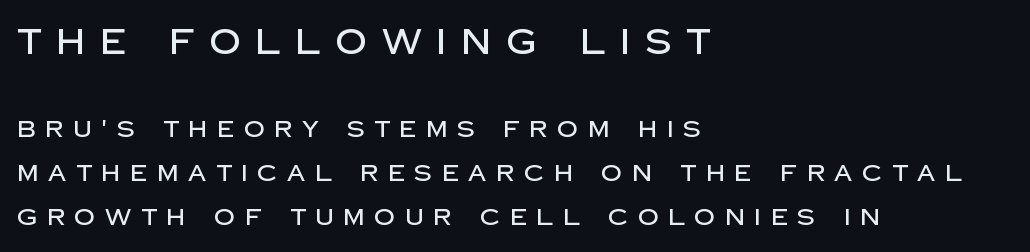
{"serif": "no", "italic": "no", "width": "normal", "stroke_contrast": "low", "x_height": "large", "monospaced": "no", "underline": "no", "align": "left", "line_spacing": "loose", "line_spacing_ratio": 1.93, "letter_spacing": "wide", "letter_spacing_em": 0.42, "larger_block": "first", "size_ratio": 1.52, "glyph_px": 35}
